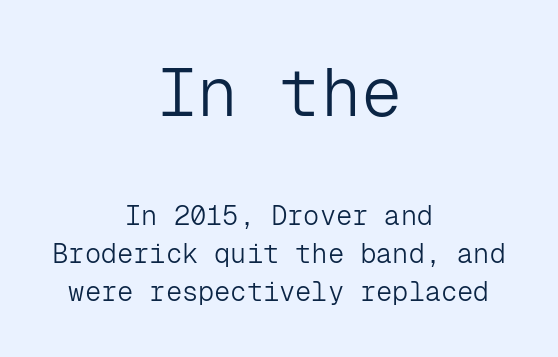
{"serif": "no", "italic": "no", "bold": "no", "weight": "light", "width": "normal", "stroke_contrast": "low", "x_height": "medium", "monospaced": "yes", "underline": "no", "align": "center", "line_spacing": "normal", "line_spacing_ratio": 1.41, "letter_spacing": "normal", "letter_spacing_em": 0.0, "larger_block": "first", "size_ratio": 2.52, "glyph_px": 68}
